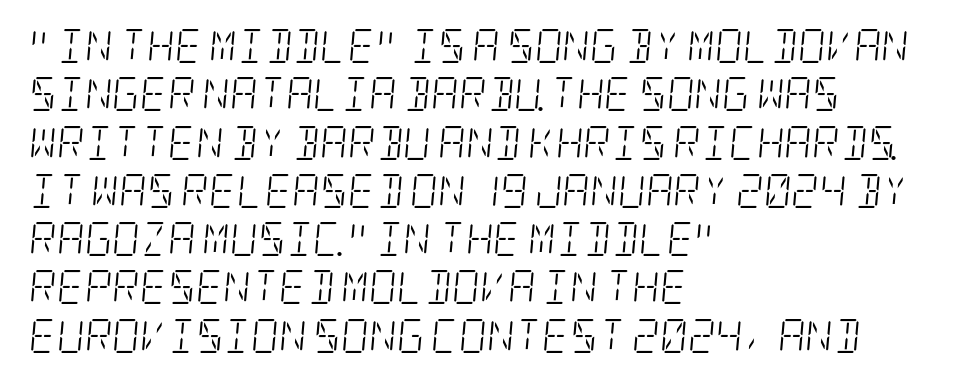
{"serif": "yes", "italic": "yes", "lean": "right", "slant_degrees": 5, "bold": "no", "weight": "light", "width": "condensed", "stroke_contrast": "low", "x_height": "large", "underline": "no", "align": "left", "line_spacing": "normal", "line_spacing_ratio": 1.42, "letter_spacing": "normal", "letter_spacing_em": 0.0, "glyph_px": 34}
